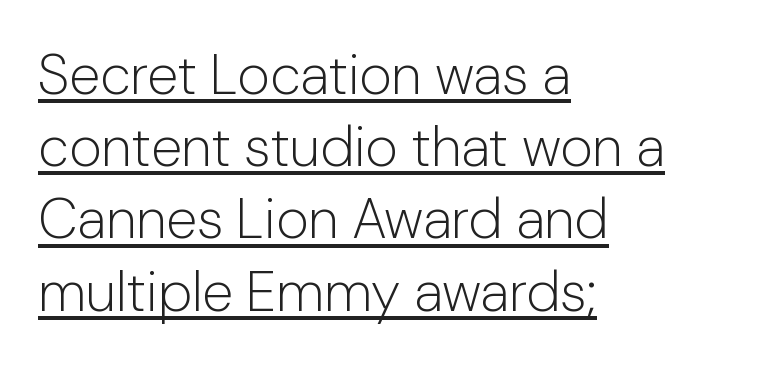
Characters follow at the spacing the type designer built in. You could not count columns in this text — the font is proportionally spaced. Ascenders rise straight up at ninety degrees. Compared with typical paragraphs, the rows here are spaced about the same. Compared with undecorated copy, this sample adds a rule below the words.
